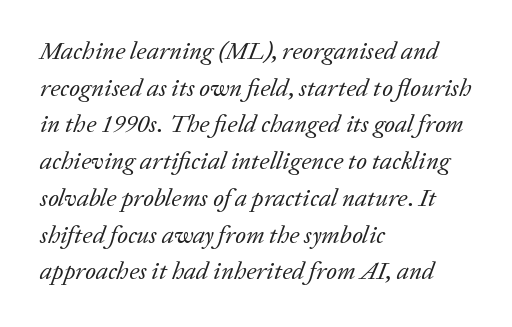
The rendering keeps characters at their native spacing. Has an underline been added? It has not. Italic: yes, the glyphs are oblique. Weight: not bold — regular or lighter. Visually the block forms a straight wall on the left and a jagged coastline on the right.
